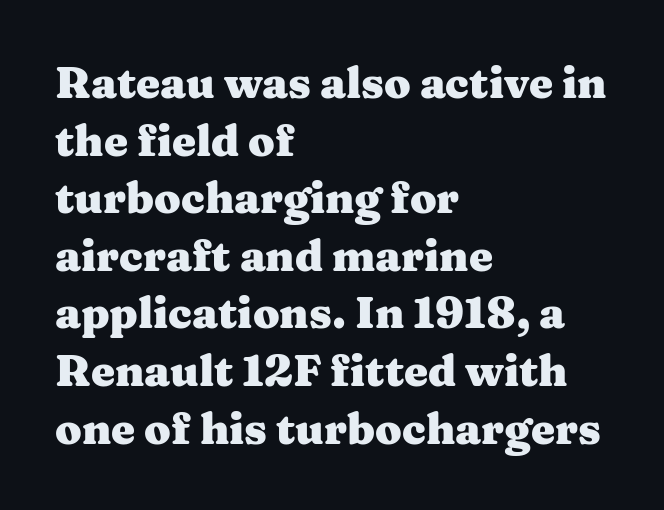
Q: Is the text bold? A: Yes.
Q: Is the text italic (slanted)? A: No, it is upright.
Q: Is the typeface a serif or a sans-serif typeface? A: Serif.
Q: Is the text underlined? A: No.
Q: How is the paragraph aligned? A: Left-aligned.
Q: Is the spacing between letters normal or unusually wide? A: Normal.
Q: Is the spacing between lines tight, normal or loose? A: Normal.
Q: Width (condensed, normal, or wide)? A: Wide.
Q: Stroke contrast? A: Medium.
Q: x-height? A: Medium.
Q: Monospaced? A: No.
